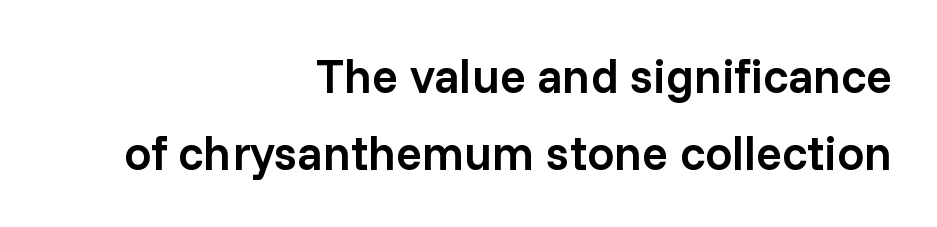
{"serif": "no", "italic": "no", "bold": "semi", "weight": "semibold", "width": "normal", "stroke_contrast": "low", "x_height": "medium", "monospaced": "no", "underline": "no", "align": "right", "line_spacing": "normal", "line_spacing_ratio": 1.6, "letter_spacing": "normal", "letter_spacing_em": 0.0, "glyph_px": 48}
